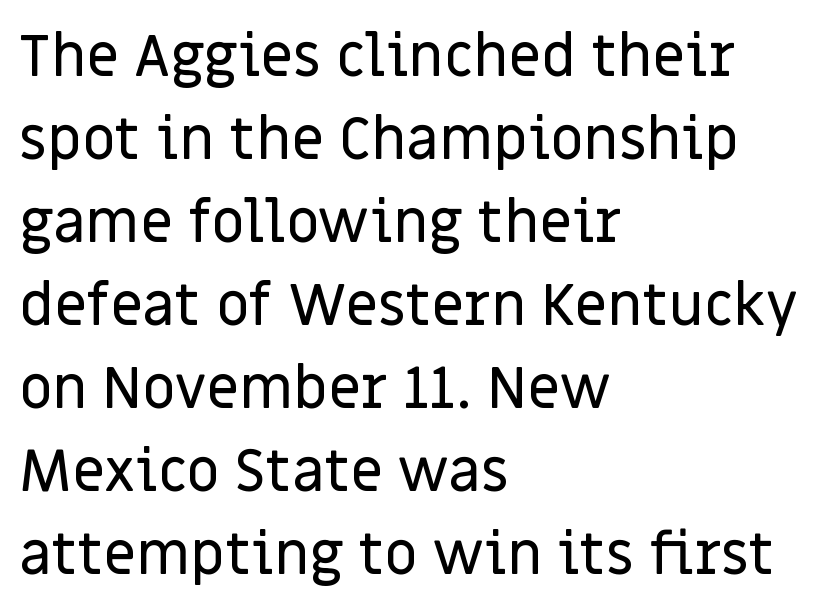
Is this a fixed-width face? No — the glyphs have proportional, varying widths. The letters stand straight up with perfectly vertical stems. Spacing between characters is what you'd get straight out of the box. The designer left line spacing at the default.
